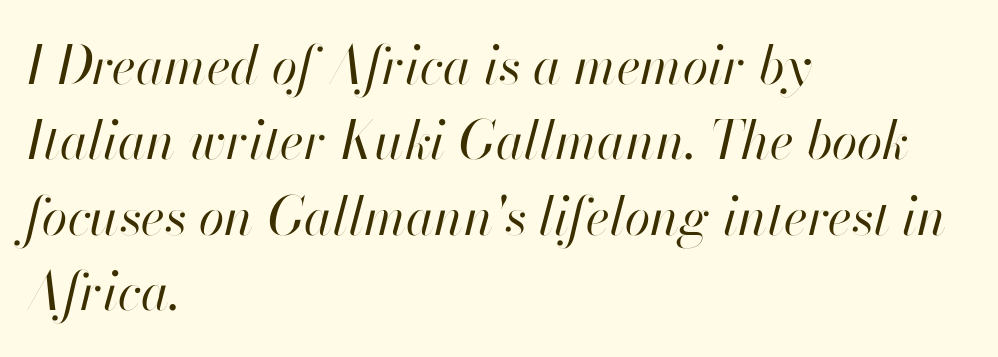
{"italic": "yes", "lean": "right", "slant_degrees": 13, "bold": "no", "weight": "regular", "width": "normal", "stroke_contrast": "high", "x_height": "small", "monospaced": "no", "underline": "no", "align": "left", "line_spacing": "normal", "line_spacing_ratio": 1.45, "letter_spacing": "normal", "letter_spacing_em": 0.0, "glyph_px": 52}
